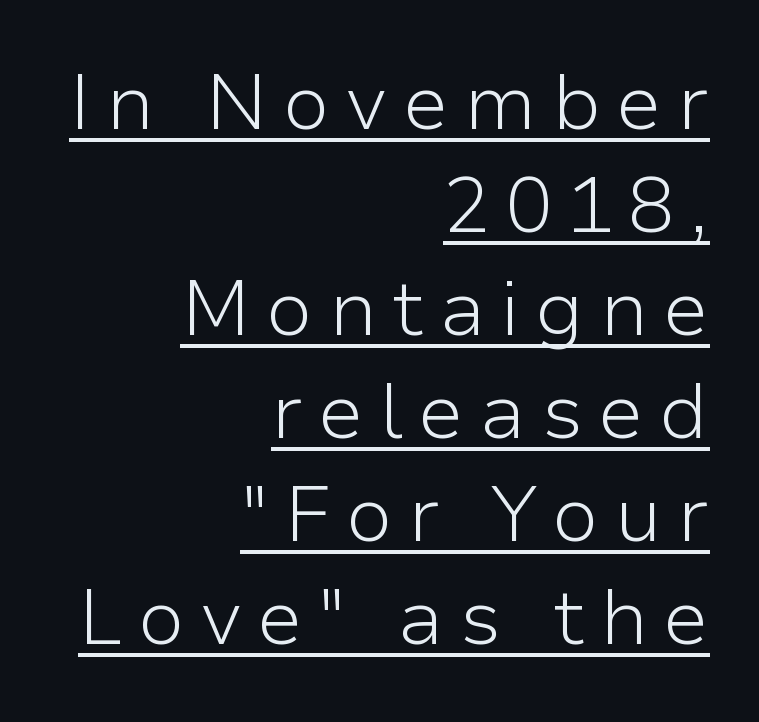
Q: Is the text bold? A: No.
Q: Is the text italic (slanted)? A: No, it is upright.
Q: Is the typeface a serif or a sans-serif typeface? A: Sans-serif.
Q: Is the text underlined? A: Yes.
Q: How is the paragraph aligned? A: Right-aligned.
Q: Is the spacing between lines tight, normal or loose? A: Normal.
Q: Width (condensed, normal, or wide)? A: Normal.
Q: Stroke contrast? A: Low.
Q: x-height? A: Medium.
Q: Monospaced? A: No.
